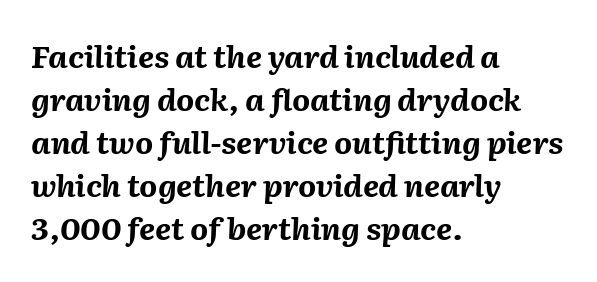
The image shows 31 px bold type, italic (leaning right); set left-aligned, normal line spacing (1.39x), normal letter spacing, not underlined; medium stroke contrast and a medium x-height.
